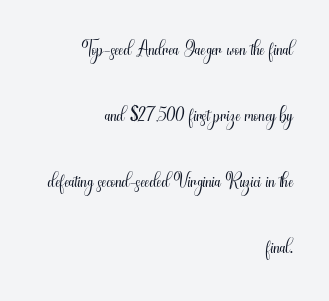
The image shows 29 px light, condensed sans-serif type; set right-aligned, loose line spacing (2.28x), normal letter spacing, not underlined; medium stroke contrast and a small x-height.
